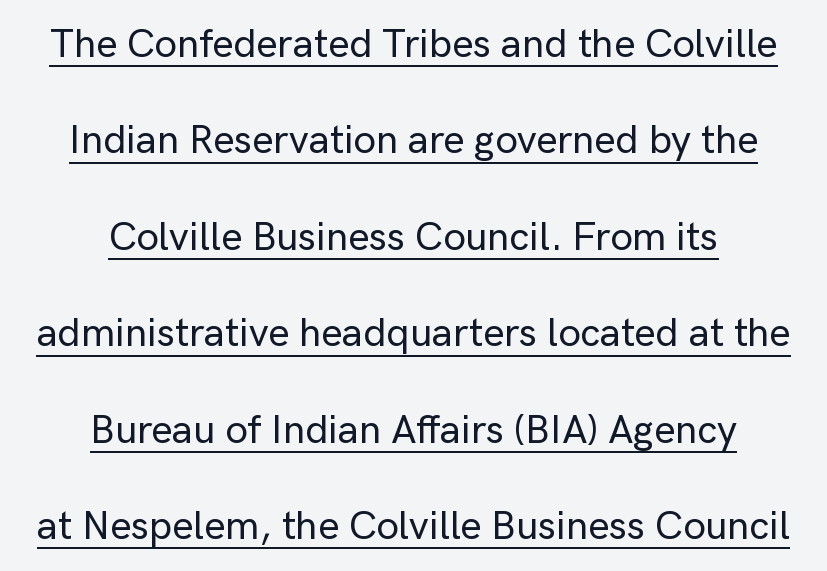
Q: Is the text italic (slanted)? A: No, it is upright.
Q: Is the typeface a serif or a sans-serif typeface? A: Sans-serif.
Q: Is the text underlined? A: Yes.
Q: How is the paragraph aligned? A: Centered.
Q: Is the spacing between letters normal or unusually wide? A: Normal.
Q: Is the spacing between lines tight, normal or loose? A: Loose.
Q: Width (condensed, normal, or wide)? A: Normal.
Q: Stroke contrast? A: Low.
Q: x-height? A: Medium.
Q: Monospaced? A: No.
